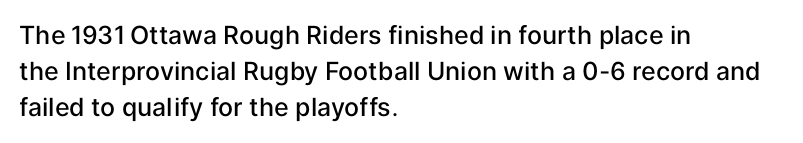
Q: Is the text bold? A: Semi-bold.
Q: Is the text italic (slanted)? A: No, it is upright.
Q: Is the text underlined? A: No.
Q: How is the paragraph aligned? A: Left-aligned.
Q: Is the spacing between letters normal or unusually wide? A: Normal.
Q: Is the spacing between lines tight, normal or loose? A: Normal.
